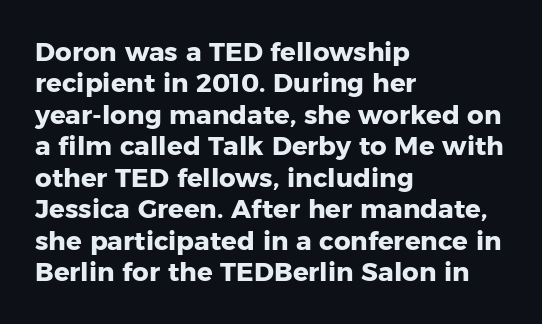
Q: Is the text bold? A: Yes.
Q: Is the text italic (slanted)? A: No, it is upright.
Q: Is the text underlined? A: No.
Q: How is the paragraph aligned? A: Left-aligned.
Q: Is the spacing between letters normal or unusually wide? A: Normal.
